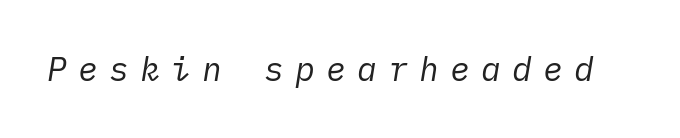
Q: Is the text bold? A: No.
Q: Is the text italic (slanted)? A: Yes, it leans right by about 10 degrees.
Q: Is the text underlined? A: No.
Q: Is the spacing between letters normal or unusually wide? A: Unusually wide.
Q: Width (condensed, normal, or wide)? A: Normal.
Q: Stroke contrast? A: Low.
Q: x-height? A: Medium.
